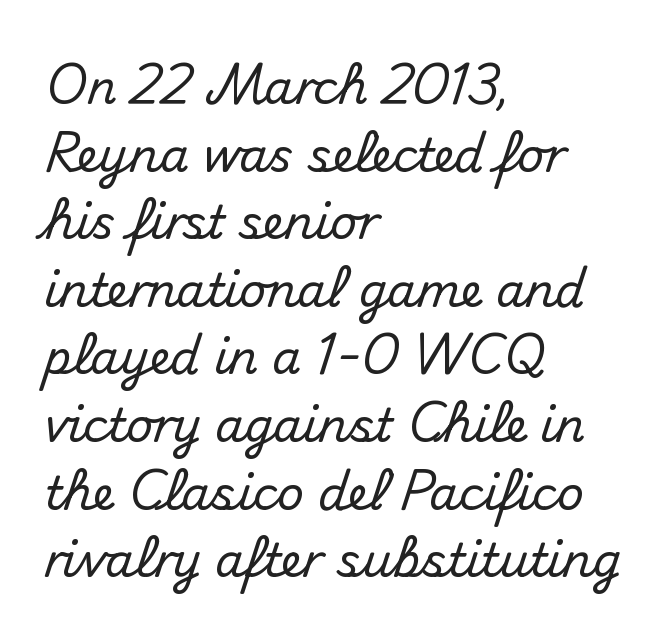
Q: Is the text italic (slanted)? A: Yes.
Q: Is the typeface a serif or a sans-serif typeface? A: Sans-serif.
Q: Is the text underlined? A: No.
Q: How is the paragraph aligned? A: Left-aligned.
Q: Is the spacing between letters normal or unusually wide? A: Normal.
Q: Is the spacing between lines tight, normal or loose? A: Normal.
Q: Width (condensed, normal, or wide)? A: Normal.
Q: Stroke contrast? A: Medium.
Q: x-height? A: Small.
Q: Monospaced? A: No.
